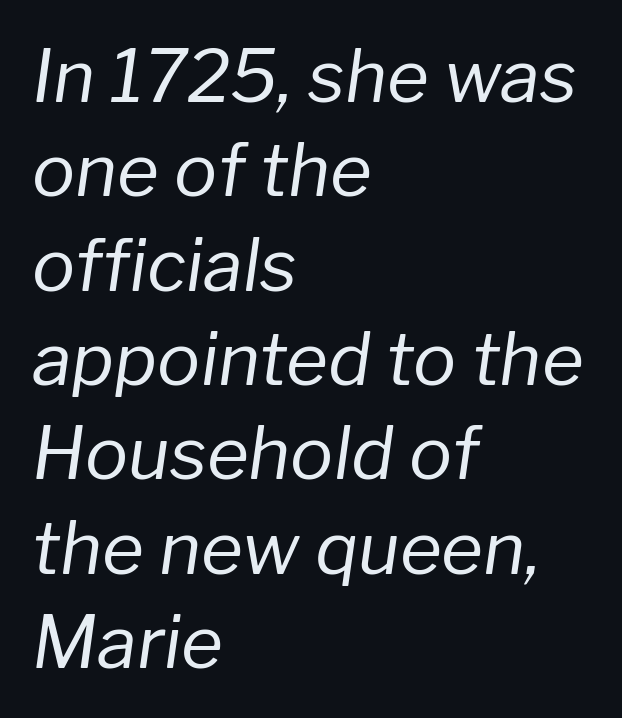
The image shows 72 px regular-weight type, italic (leaning right); set left-aligned, normal line spacing (1.31x), normal letter spacing, not underlined; low stroke contrast and a medium x-height.
